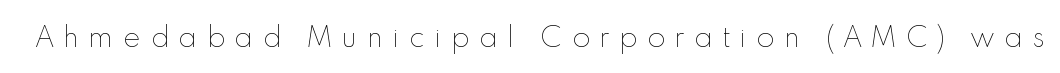
The type sits square on the baseline with zero lean. The weight tops out at a normal text grade. A bare baseline throughout the passage. Does extra space separate the letters? Yes, quite a lot of it.
